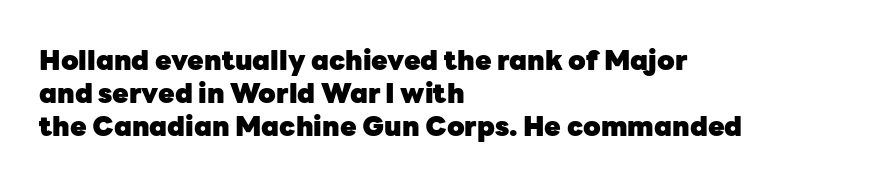
{"italic": "no", "bold": "yes", "underline": "no", "align": "left", "line_spacing_ratio": 1.22, "letter_spacing": "normal", "letter_spacing_em": 0.0, "glyph_px": 27}
